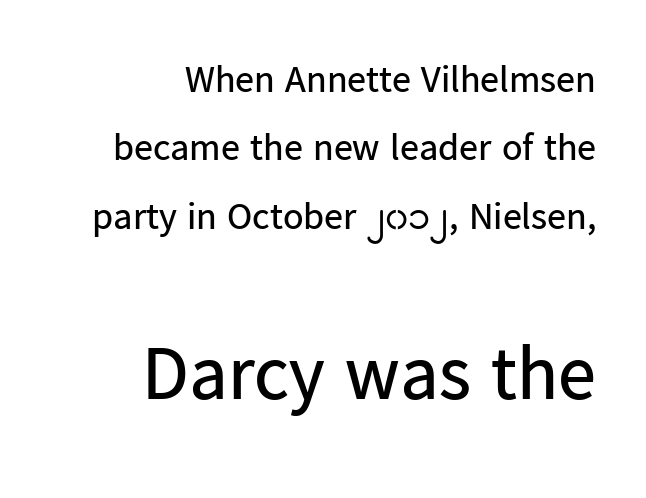
Q: Is the text bold? A: No.
Q: Is the text italic (slanted)? A: No, it is upright.
Q: Is the typeface a serif or a sans-serif typeface? A: Sans-serif.
Q: Is the text underlined? A: No.
Q: How is the paragraph aligned? A: Right-aligned.
Q: Is the spacing between letters normal or unusually wide? A: Normal.
Q: Which block of text is set in a larger size, the first (top) or the second (bottom)? A: The second (bottom) one.
Q: Width (condensed, normal, or wide)? A: Normal.
Q: Stroke contrast? A: Low.
Q: x-height? A: Medium.
Q: Monospaced? A: No.
